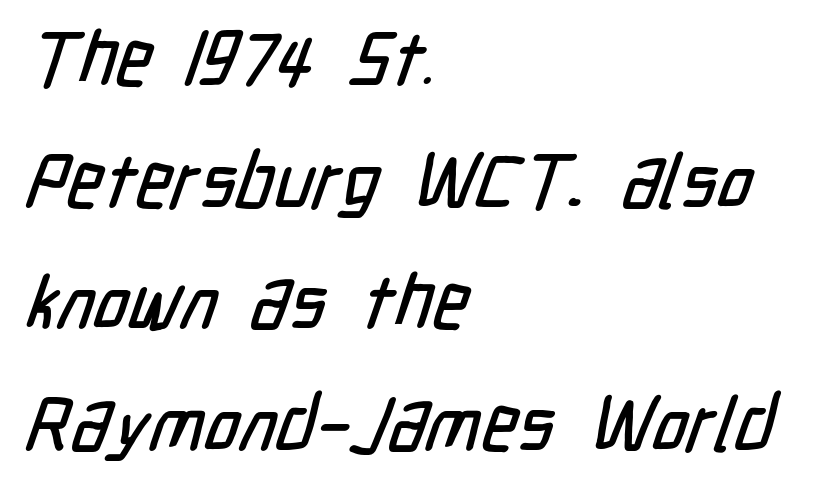
Beneath every word, the page is bare. Rows of type keep a routine distance in the vertical direction. The rendering shows plain stroke endings on the letterforms — a sans-serif design. Left-aligned paragraph, ragged on the right. Think of a printed novel: that variable character pitch is what you see here. Tracking here is standard; glyphs follow each other at the usual distance.
